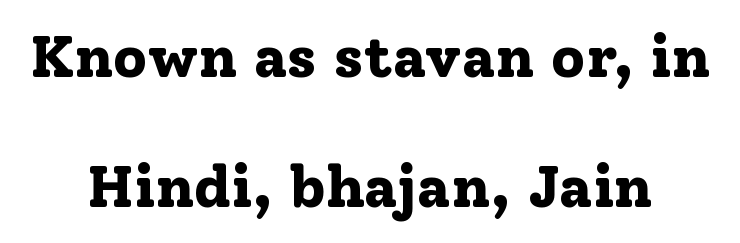
The image shows 59 px bold serif type, upright; set centered, loose line spacing (2.21x), normal letter spacing, not underlined; low stroke contrast and a medium x-height.
